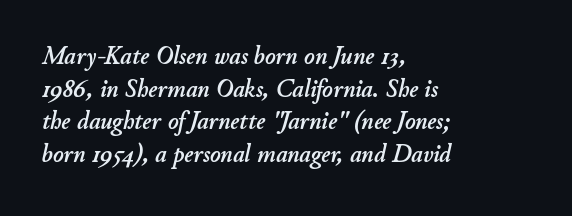
Q: Is the text italic (slanted)? A: Yes, it leans right by about 11 degrees.
Q: Is the text underlined? A: No.
Q: How is the paragraph aligned? A: Left-aligned.
Q: Is the spacing between letters normal or unusually wide? A: Normal.
Q: Is the spacing between lines tight, normal or loose? A: Normal.
